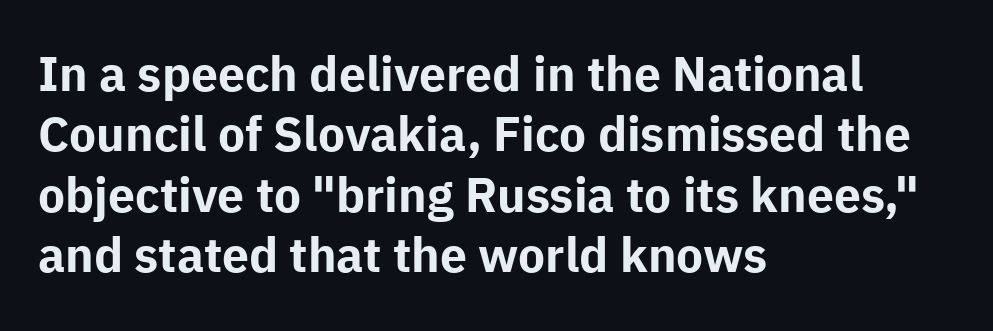
This is the regular roman posture of the typeface. The letters carry no serifs — their stems end cleanly without finishing strokes. Observe the ordinary spacing: letters are neighbours, not strangers. The area under the type is left untouched. Stroke thickness is high; the sample reads as a true bold. The lines sit at an ordinary, default distance from one another.
